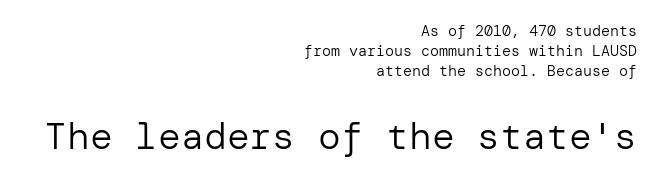
{"serif": "no", "italic": "no", "bold": "no", "weight": "regular", "width": "normal", "stroke_contrast": "low", "x_height": "medium", "underline": "no", "align": "right", "line_spacing": "normal", "line_spacing_ratio": 1.32, "letter_spacing": "normal", "letter_spacing_em": 0.0, "larger_block": "second", "size_ratio": 2.53, "glyph_px": 38}
